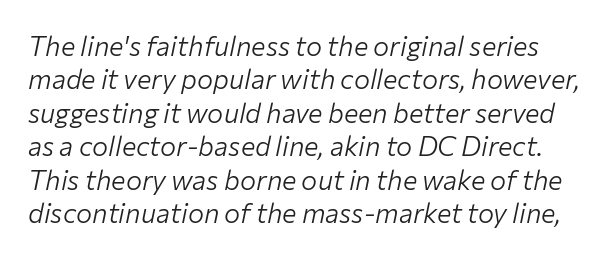
Weight: in the light-to-regular range. Look at the tracking — it's just the regular setting, nothing added. Italic? Definitely — the glyphs are oblique. Nobody drew a line under any word here.
